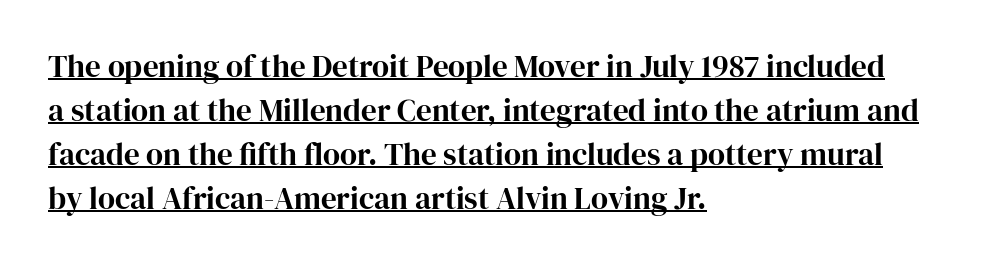
{"serif": "yes", "italic": "no", "width": "normal", "stroke_contrast": "high", "x_height": "medium", "monospaced": "no", "underline": "yes", "align": "left", "line_spacing": "normal", "line_spacing_ratio": 1.42, "letter_spacing": "normal", "letter_spacing_em": 0.0, "glyph_px": 31}
